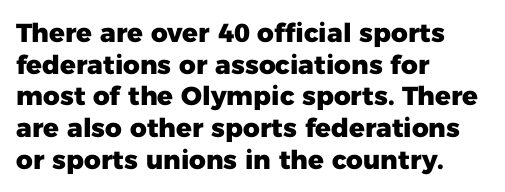
The image shows 26 px bold type, upright; set left-aligned, line spacing 1.22x, normal letter spacing, not underlined.
